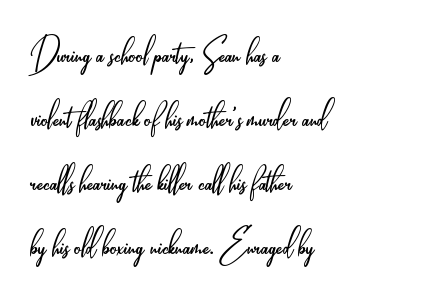
Check the space under the baseline: it is left empty. These lines stack with their left ends in a neat column. This rendering leaves character spacing at its baseline value. Does the type have serifs? No, each stem ends abruptly.
